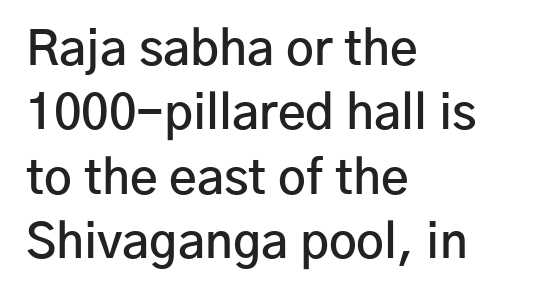
{"serif": "no", "italic": "no", "bold": "semi", "weight": "semibold", "width": "normal", "stroke_contrast": "low", "x_height": "medium", "monospaced": "no", "underline": "no", "align": "left", "line_spacing": "normal", "line_spacing_ratio": 1.34, "letter_spacing": "normal", "letter_spacing_em": 0.0, "glyph_px": 48}
